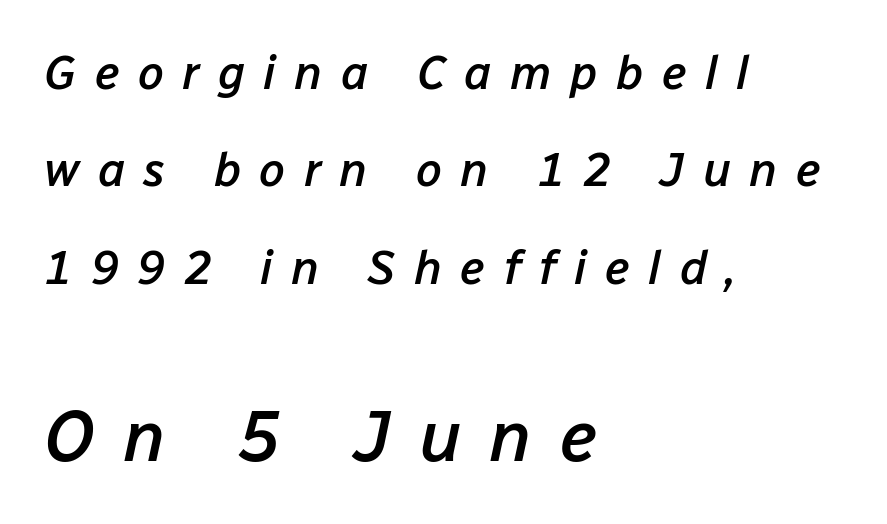
Q: Is the text bold? A: Semi-bold.
Q: Is the text italic (slanted)? A: Yes, it leans right by about 12 degrees.
Q: Is the text underlined? A: No.
Q: How is the paragraph aligned? A: Left-aligned.
Q: Is the spacing between letters normal or unusually wide? A: Unusually wide.
Q: Is the spacing between lines tight, normal or loose? A: Loose.
Q: Which block of text is set in a larger size, the first (top) or the second (bottom)? A: The second (bottom) one.
Q: Width (condensed, normal, or wide)? A: Normal.
Q: Stroke contrast? A: Low.
Q: x-height? A: Medium.
Q: Monospaced? A: No.
